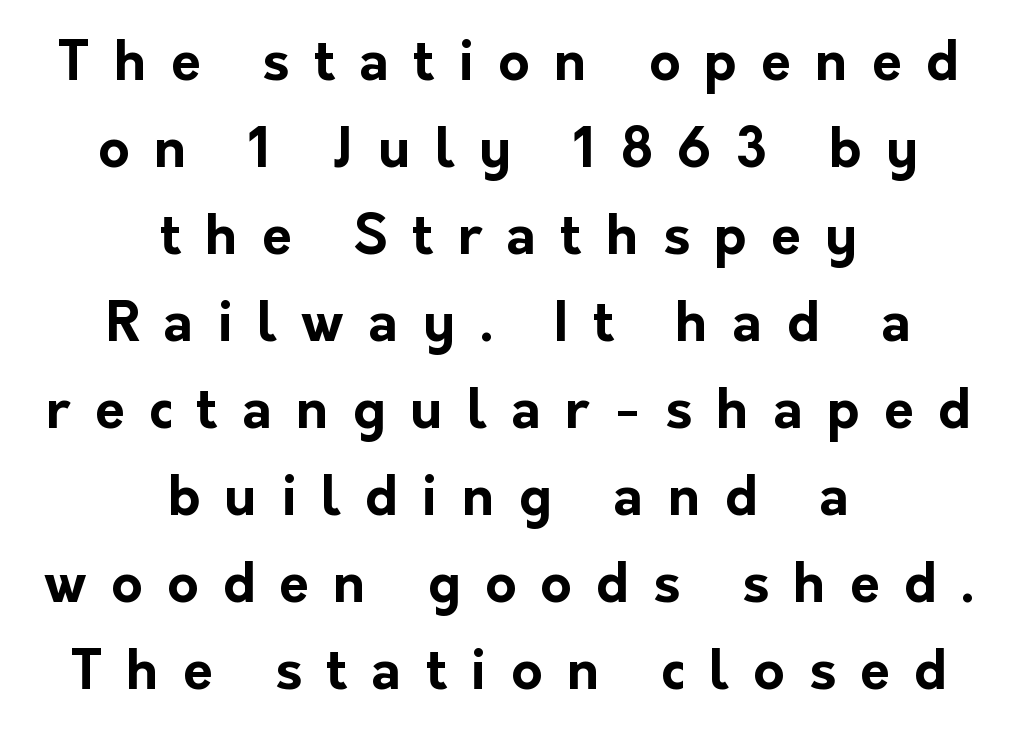
Q: Is the text bold? A: Yes.
Q: Is the text italic (slanted)? A: No, it is upright.
Q: Is the typeface a serif or a sans-serif typeface? A: Sans-serif.
Q: Is the text underlined? A: No.
Q: How is the paragraph aligned? A: Centered.
Q: Is the spacing between letters normal or unusually wide? A: Unusually wide.
Q: Is the spacing between lines tight, normal or loose? A: Normal.
Q: Width (condensed, normal, or wide)? A: Normal.
Q: Stroke contrast? A: Low.
Q: x-height? A: Medium.
Q: Monospaced? A: No.
